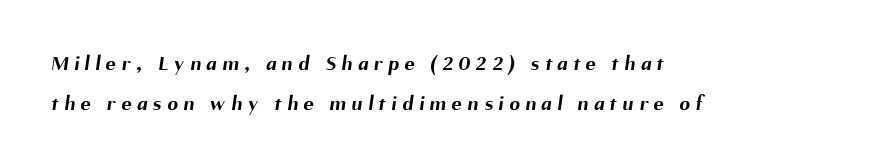
{"bold": "yes", "underline": "no", "align": "left", "line_spacing_ratio": 1.89, "letter_spacing": "wide", "letter_spacing_em": 0.28, "glyph_px": 21}
